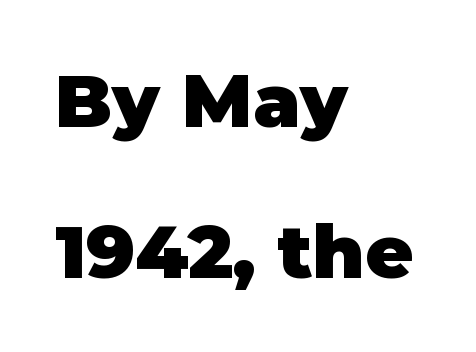
Q: Is the text bold? A: Yes.
Q: Is the text italic (slanted)? A: No, it is upright.
Q: Is the typeface a serif or a sans-serif typeface? A: Sans-serif.
Q: Is the text underlined? A: No.
Q: How is the paragraph aligned? A: Left-aligned.
Q: Is the spacing between letters normal or unusually wide? A: Normal.
Q: Is the spacing between lines tight, normal or loose? A: Loose.
Q: Width (condensed, normal, or wide)? A: Normal.
Q: Stroke contrast? A: Low.
Q: x-height? A: Large.
Q: Monospaced? A: No.
